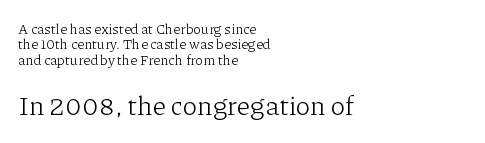
Look at the tracking — it's just the regular setting, nothing added. The letters in the lower block stand taller than those in the block above. Quick note: interline space is minimal. This sample is left-justified, so line endings fall wherever the words run out. This is the regular roman posture of the typeface. Underlining? Definitely not there.
